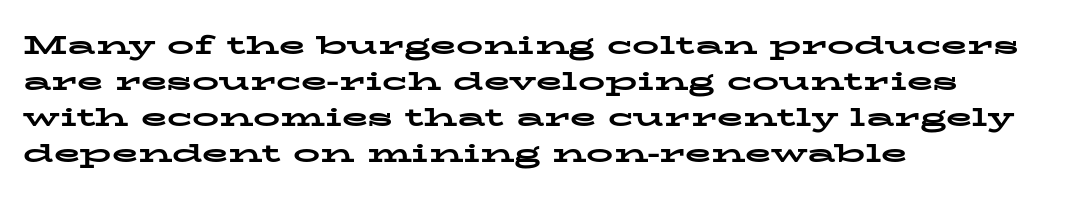
Is there much room between lines? A standard amount, neither cramped nor airy. This rendering features lettering with no underline. The typography opts for an upright posture over an oblique one. Standard letterfit; no display-style spreading of the glyphs. Line starts are locked; line ends wander. Heavy-handed strokes throughout: this text is bold.
